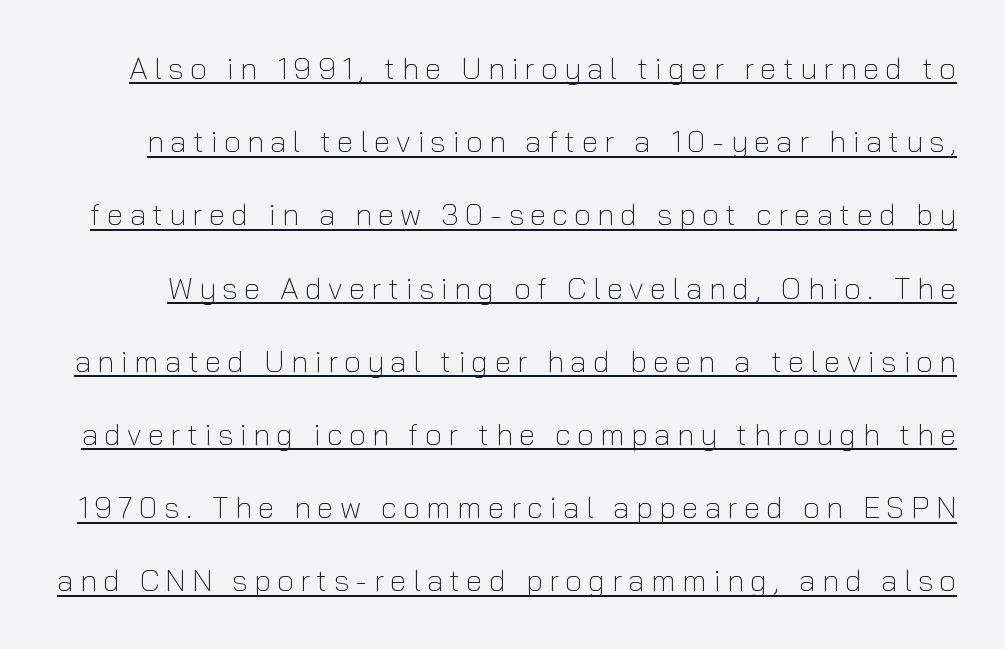
{"serif": "no", "italic": "no", "bold": "no", "weight": "light", "width": "normal", "stroke_contrast": "low", "x_height": "medium", "monospaced": "no", "underline": "yes", "line_spacing": "loose", "line_spacing_ratio": 2.44, "letter_spacing": "wide", "letter_spacing_em": 0.21, "glyph_px": 30}
